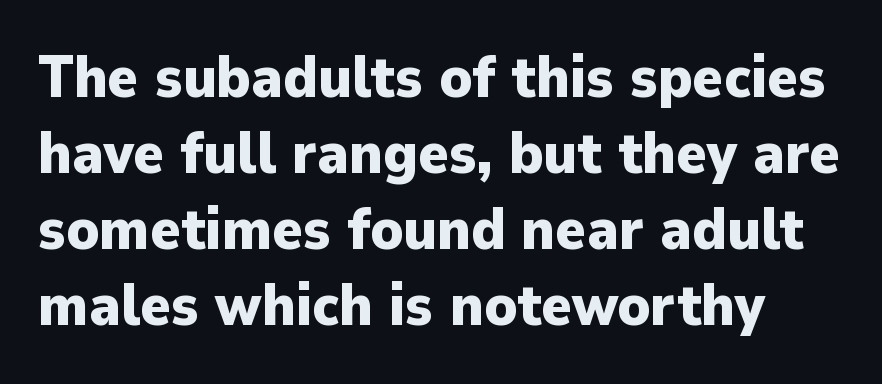
{"serif": "no", "italic": "no", "bold": "yes", "weight": "heavy", "width": "normal", "stroke_contrast": "low", "x_height": "medium", "monospaced": "no", "underline": "no", "line_spacing": "normal", "line_spacing_ratio": 1.31, "letter_spacing": "normal", "letter_spacing_em": 0.0, "glyph_px": 58}
